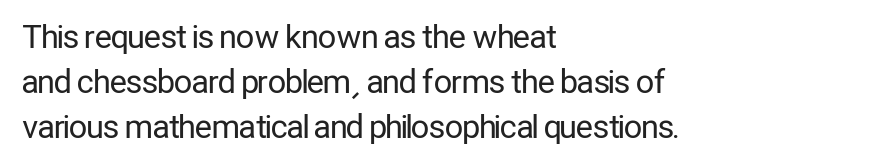
These lines are set flush left with a ragged right edge. The glyphs in this specimen are sans serif. Interline gaps are of average width in this sample. Is this a fixed-width face? No — the glyphs have proportional, varying widths. Designer's note — italics off, roman on. Decoration check: the copy has no underline.
